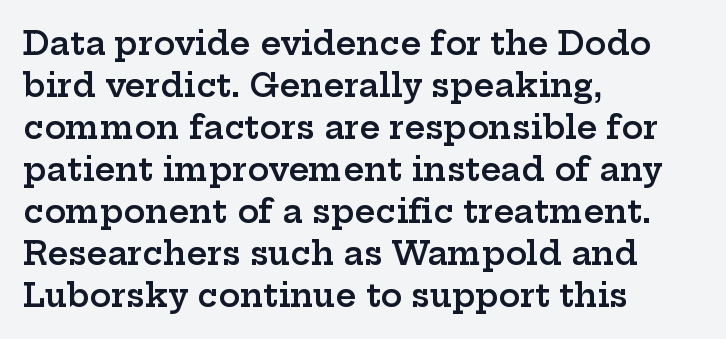
{"serif": "yes", "italic": "no", "bold": "semi", "weight": "semibold", "width": "wide", "stroke_contrast": "low", "x_height": "medium", "monospaced": "no", "underline": "no", "align": "left", "line_spacing": "normal", "line_spacing_ratio": 1.31, "letter_spacing": "normal", "letter_spacing_em": 0.0, "glyph_px": 32}
